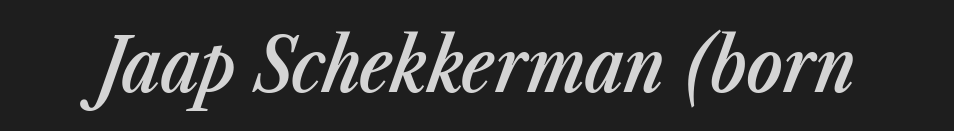
{"italic": "yes", "lean": "right", "slant_degrees": 23, "bold": "semi", "weight": "semibold", "width": "condensed", "stroke_contrast": "low", "x_height": "medium", "monospaced": "no", "underline": "no", "letter_spacing": "normal", "letter_spacing_em": 0.0, "glyph_px": 75}
